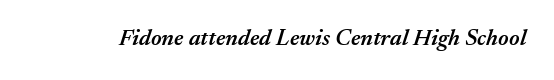
Set as a demibold, roughly 600 on the weight scale. Students, note that the glyphs here touch the page at normal intervals. A bare baseline throughout the passage. The face used here has a pronounced slope to its letters.
